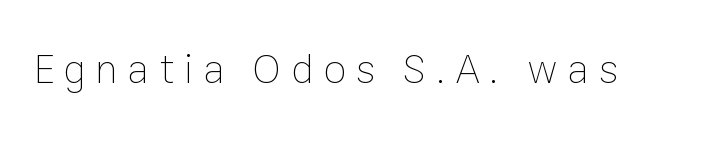
The image shows 42 px thin type, upright; set unusually wide letter spacing (+0.22 em), not underlined; low stroke contrast and a medium x-height.
